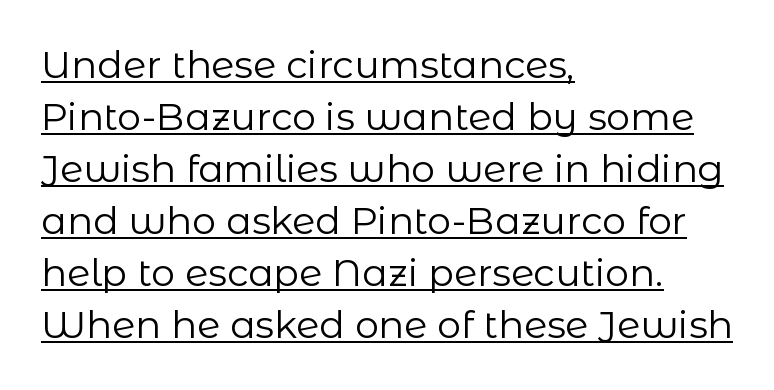
The image shows 38 px regular-weight sans-serif type, upright; set left-aligned, normal line spacing (1.37x), normal letter spacing, underlined; low stroke contrast and a medium x-height.
